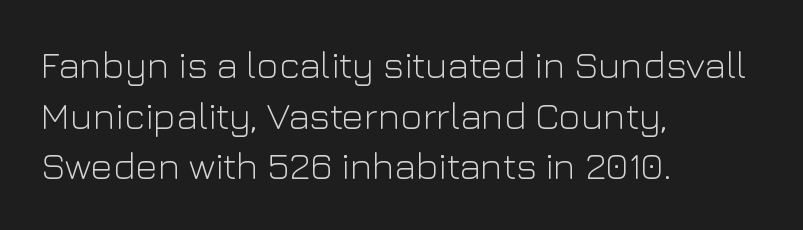
Q: Is the text bold? A: No.
Q: Is the text italic (slanted)? A: No, it is upright.
Q: Is the typeface a serif or a sans-serif typeface? A: Sans-serif.
Q: Is the text underlined? A: No.
Q: How is the paragraph aligned? A: Left-aligned.
Q: Is the spacing between letters normal or unusually wide? A: Normal.
Q: Is the spacing between lines tight, normal or loose? A: Normal.
Q: Width (condensed, normal, or wide)? A: Normal.
Q: Stroke contrast? A: Low.
Q: x-height? A: Medium.
Q: Monospaced? A: No.
